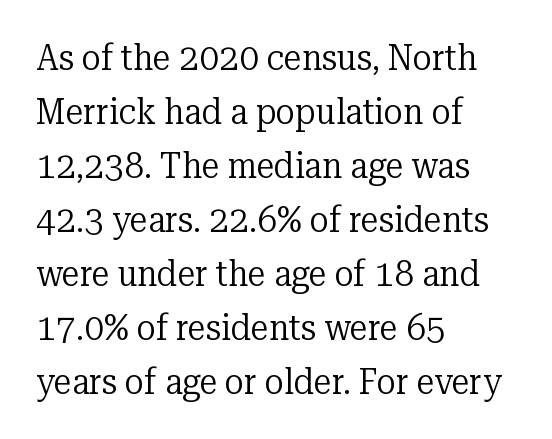
The image shows 36 px regular-weight serif type, upright; set left-aligned, normal line spacing (1.5x), normal letter spacing, not underlined; low stroke contrast and a medium x-height.
